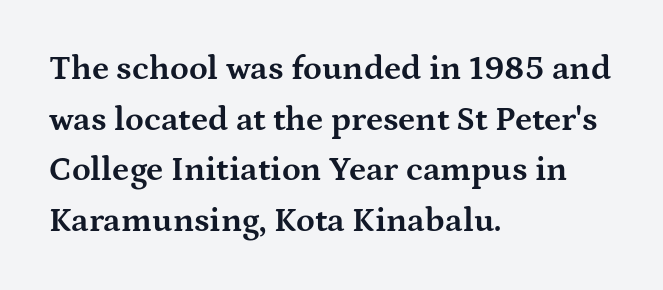
{"serif": "yes", "italic": "no", "bold": "yes", "weight": "bold", "width": "wide", "stroke_contrast": "medium", "x_height": "medium", "monospaced": "no", "underline": "no", "align": "left", "line_spacing": "normal", "line_spacing_ratio": 1.49, "letter_spacing": "normal", "letter_spacing_em": 0.0, "glyph_px": 34}
